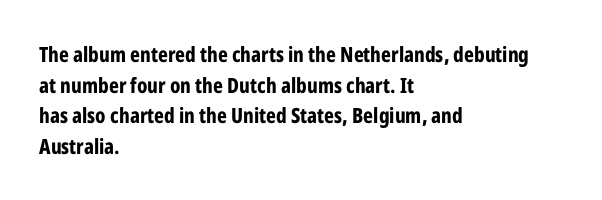
The image shows 21 px bold type, upright; set left-aligned, normal line spacing (1.46x), normal letter spacing, not underlined.
